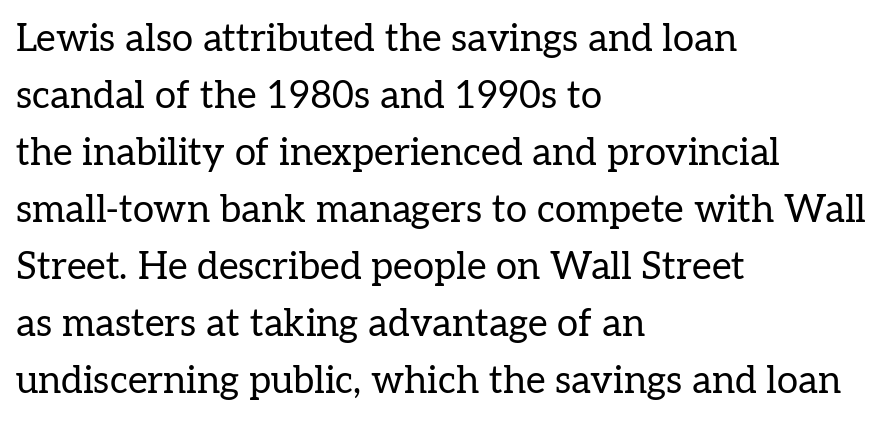
Q: Is the text bold? A: No.
Q: Is the text italic (slanted)? A: No, it is upright.
Q: Is the typeface a serif or a sans-serif typeface? A: Serif.
Q: Is the text underlined? A: No.
Q: How is the paragraph aligned? A: Left-aligned.
Q: Is the spacing between letters normal or unusually wide? A: Normal.
Q: Is the spacing between lines tight, normal or loose? A: Normal.
Q: Width (condensed, normal, or wide)? A: Normal.
Q: Stroke contrast? A: Low.
Q: x-height? A: Medium.
Q: Monospaced? A: No.
